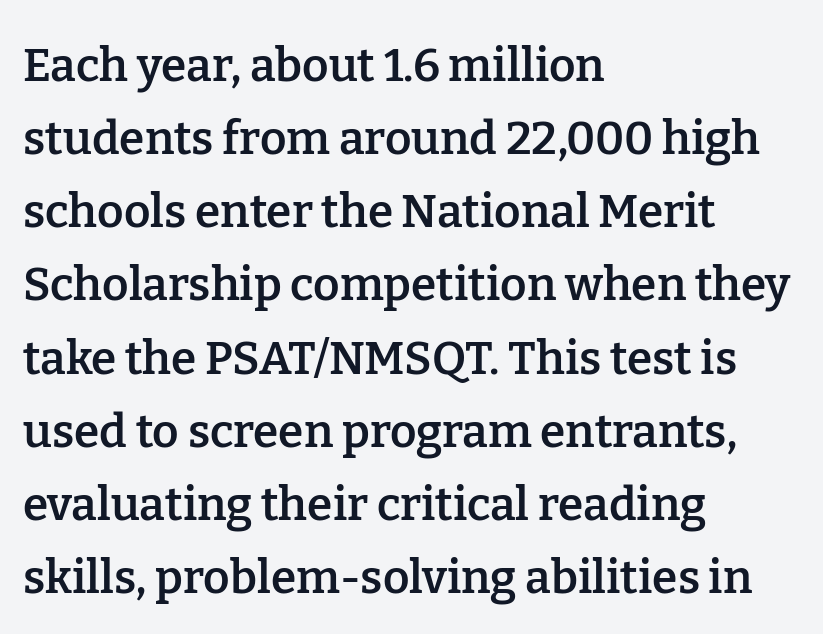
{"serif": "yes", "italic": "no", "bold": "semi", "weight": "semibold", "width": "normal", "stroke_contrast": "low", "x_height": "medium", "monospaced": "no", "underline": "no", "align": "left", "line_spacing": "normal", "line_spacing_ratio": 1.59, "letter_spacing": "normal", "letter_spacing_em": 0.0, "glyph_px": 46}
